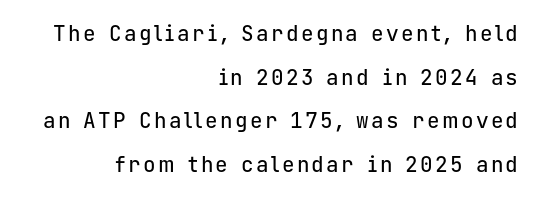
Check the space under the baseline: it is left empty. A typesetter would call this leading open, well beyond the default. Does the lettering tilt? It doesn't — this is upright. The compositor pushed each line to the right boundary.
